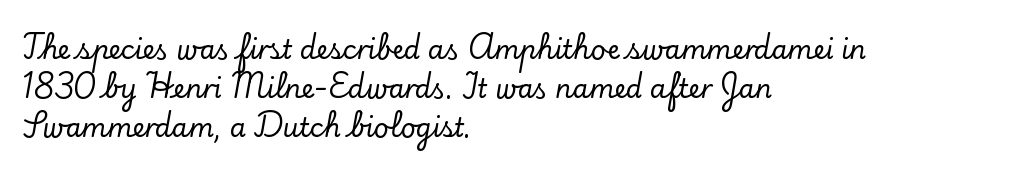
{"underline": "no", "align": "left", "line_spacing": "normal", "line_spacing_ratio": 1.5, "letter_spacing": "normal", "letter_spacing_em": 0.0, "glyph_px": 26}
